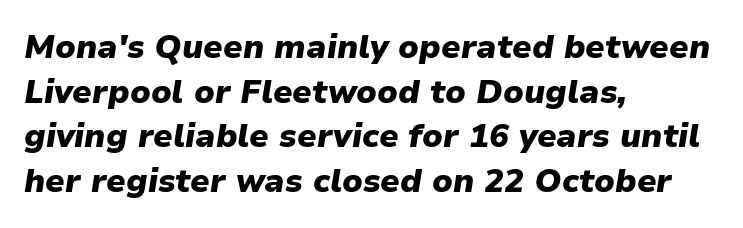
The image shows 33 px heavy type, italic (leaning right); set left-aligned, normal line spacing (1.35x), normal letter spacing, not underlined; low stroke contrast and a medium x-height.
